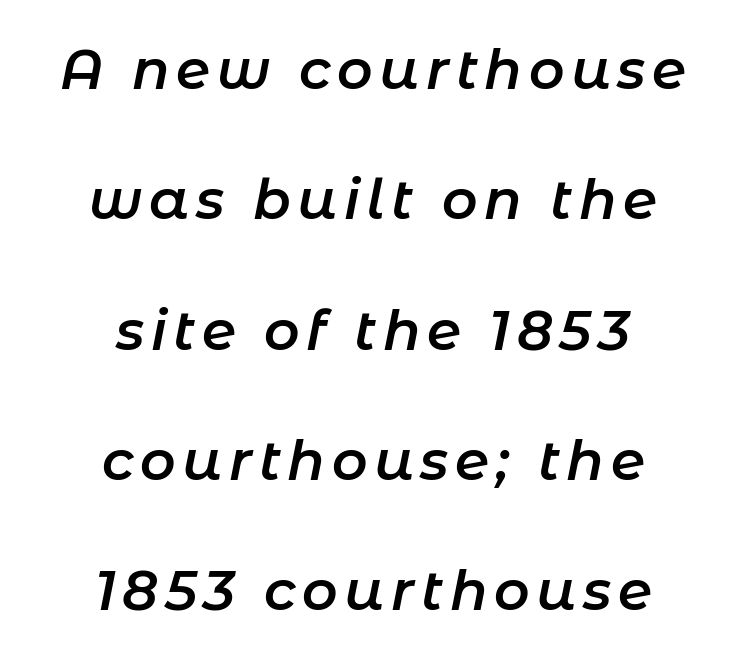
The characters look somewhat weighty, a semibold short of true bold. Check under the words: just untouched page. Students, observe: this is what heavily led, spacious text looks like. These lines are rendered in a variable-pitch font. Slanted lettering throughout.
